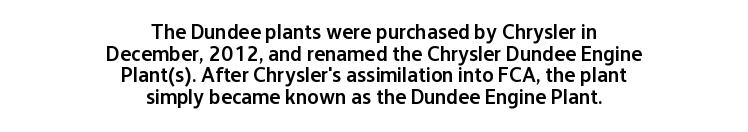
Q: Is the text bold? A: Semi-bold.
Q: Is the text italic (slanted)? A: No, it is upright.
Q: Is the text underlined? A: No.
Q: How is the paragraph aligned? A: Centered.
Q: Is the spacing between letters normal or unusually wide? A: Normal.
Q: Is the spacing between lines tight, normal or loose? A: Tight.
